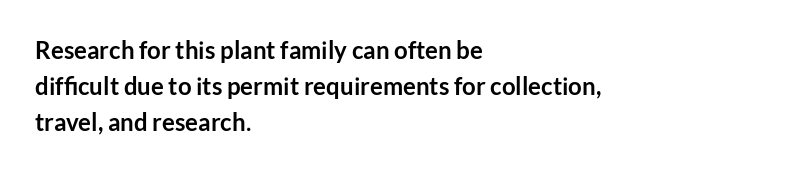
Q: Is the text bold? A: Yes.
Q: Is the text italic (slanted)? A: No, it is upright.
Q: Is the text underlined? A: No.
Q: How is the paragraph aligned? A: Left-aligned.
Q: Is the spacing between letters normal or unusually wide? A: Normal.
Q: Is the spacing between lines tight, normal or loose? A: Normal.
